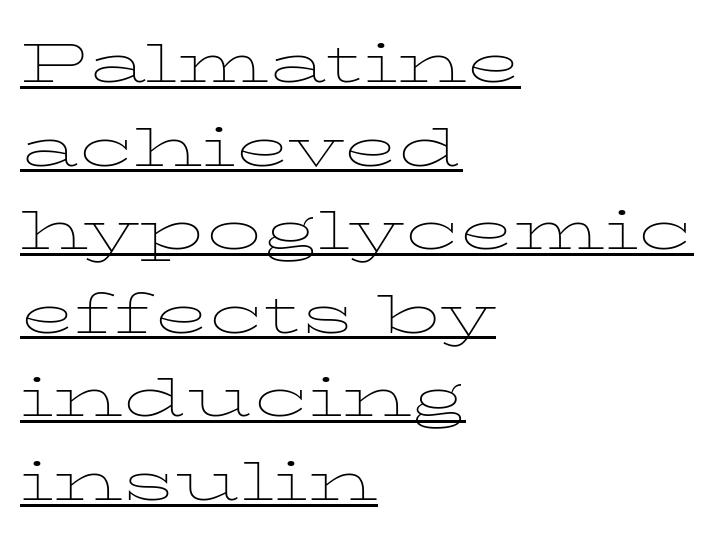
The image shows 55 px thin, wide serif type, upright; set left-aligned, normal line spacing (1.52x), normal letter spacing, underlined; low stroke contrast and a medium x-height.
